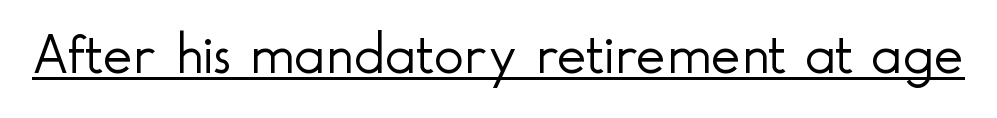
You could not count columns in this text — the font is proportionally spaced. Posture: straight, roman, zero tilt. Caption: standard tracking, unaltered. The glyphs in this specimen are sans serif. Weight: in the light-to-regular range. The glyphs are accompanied by a horizontal stroke just below them.
